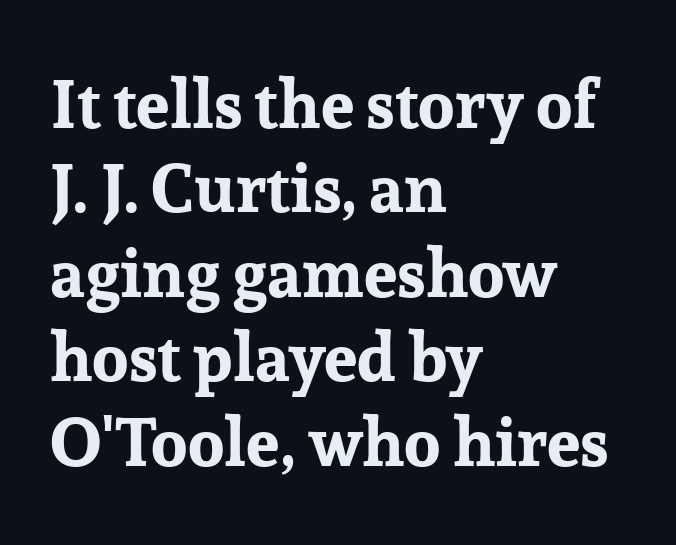
{"serif": "yes", "italic": "no", "bold": "yes", "weight": "bold", "width": "normal", "stroke_contrast": "low", "x_height": "medium", "monospaced": "no", "underline": "no", "align": "left", "line_spacing": "normal", "line_spacing_ratio": 1.26, "letter_spacing": "normal", "letter_spacing_em": 0.0, "glyph_px": 67}
